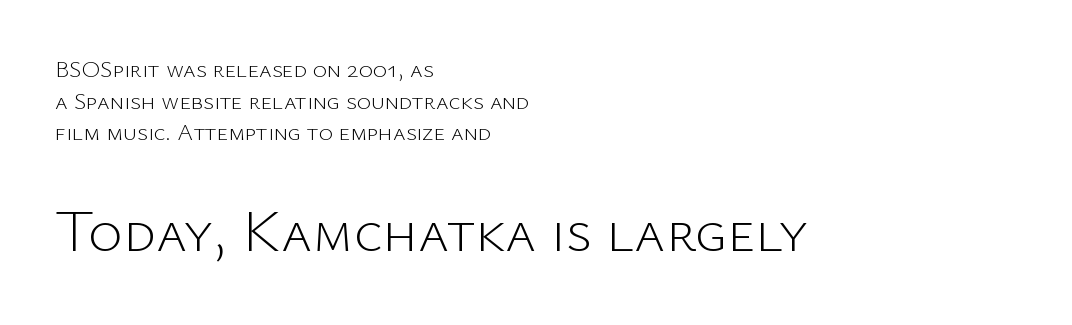
{"serif": "no", "italic": "no", "bold": "no", "weight": "light", "width": "normal", "stroke_contrast": "low", "x_height": "medium", "monospaced": "no", "underline": "no", "align": "left", "line_spacing": "normal", "line_spacing_ratio": 1.32, "letter_spacing": "normal", "letter_spacing_em": 0.0, "larger_block": "second", "size_ratio": 2.46, "glyph_px": 59}
